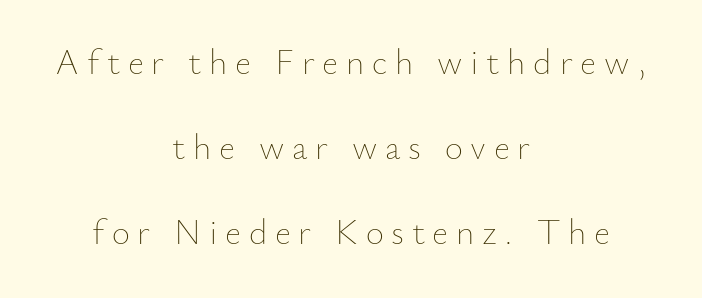
{"italic": "no", "bold": "no", "weight": "thin", "width": "normal", "stroke_contrast": "low", "x_height": "small", "monospaced": "no", "underline": "no", "align": "center", "line_spacing": "loose", "line_spacing_ratio": 2.43, "letter_spacing": "wide", "letter_spacing_em": 0.22, "glyph_px": 35}
